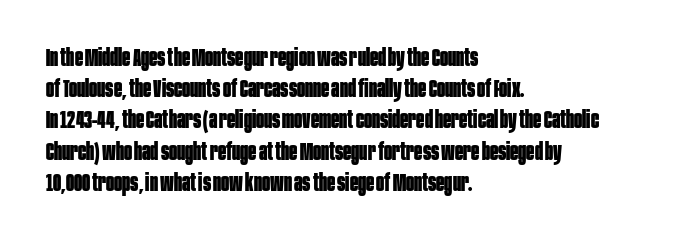
The image shows 24 px bold type, upright; set left-aligned, normal line spacing (1.3x), normal letter spacing, not underlined.
